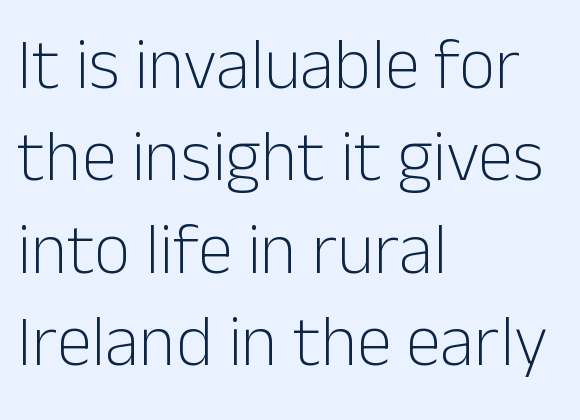
The image shows 71 px light sans-serif type, upright; set left-aligned, normal line spacing (1.3x), normal letter spacing, not underlined; low stroke contrast and a medium x-height.
